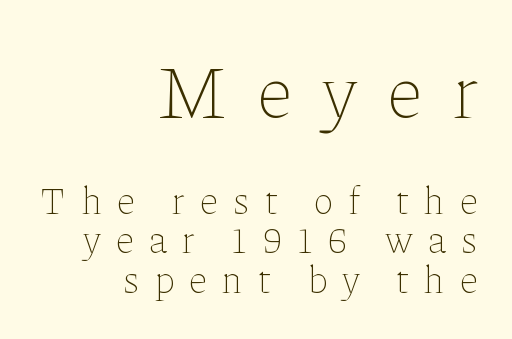
Q: Is the text bold? A: No.
Q: Is the text italic (slanted)? A: No, it is upright.
Q: Is the text underlined? A: No.
Q: How is the paragraph aligned? A: Right-aligned.
Q: Is the spacing between letters normal or unusually wide? A: Unusually wide.
Q: Is the spacing between lines tight, normal or loose? A: Tight.
Q: Which block of text is set in a larger size, the first (top) or the second (bottom)? A: The first (top) one.
Q: Width (condensed, normal, or wide)? A: Normal.
Q: Stroke contrast? A: Low.
Q: x-height? A: Medium.
Q: Monospaced? A: No.
